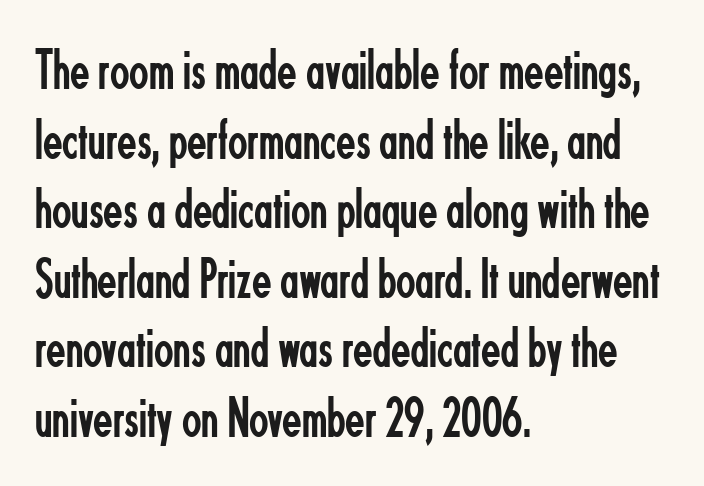
The image shows 57 px regular-weight, condensed sans-serif type, upright; set left-aligned, line spacing 1.22x, normal letter spacing, not underlined; low stroke contrast and a small x-height.
